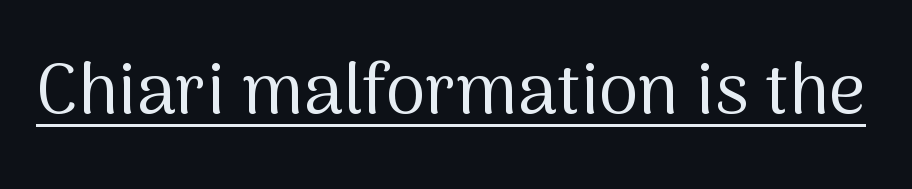
This reads as an unemphasized weight, regular at the heaviest. Is there an underline? Yes — a line sits under the letters. Students, note that the glyphs here touch the page at normal intervals. Varying glyph widths throughout — classic text-font behaviour.
